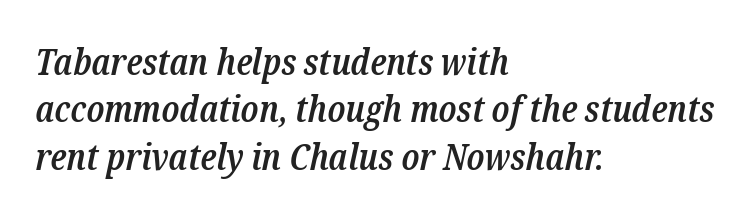
The image shows 37 px semibold, condensed serif type, italic (leaning right); set left-aligned, normal line spacing (1.28x), normal letter spacing, not underlined; low stroke contrast and a medium x-height.
